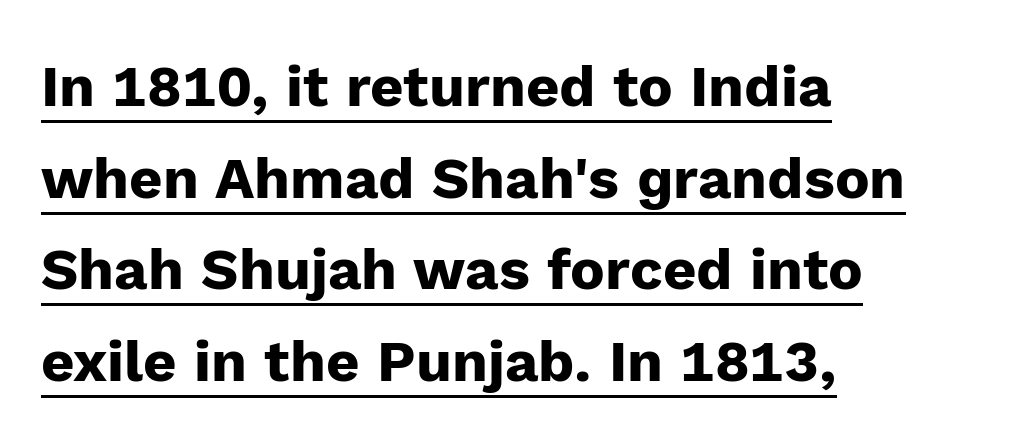
{"serif": "no", "italic": "no", "bold": "yes", "weight": "heavy", "width": "normal", "stroke_contrast": "low", "x_height": "medium", "monospaced": "no", "underline": "yes", "align": "left", "line_spacing": "normal", "line_spacing_ratio": 1.58, "letter_spacing": "normal", "letter_spacing_em": 0.0, "glyph_px": 58}
